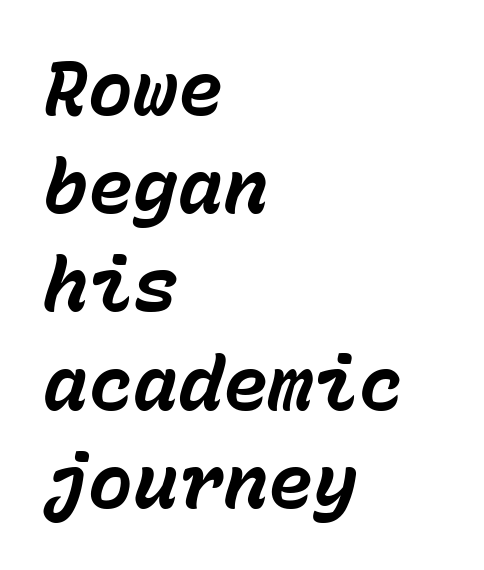
Clear beneath every line of the passage. Spacing between characters is what you'd get straight out of the box. These lines are set flush left with a ragged right edge. Summary of vertical rhythm: regular, with standard interline spacing. In terms of weight, the rendering is a true, heavy bold. The face used here has a pronounced slope to its letters.
